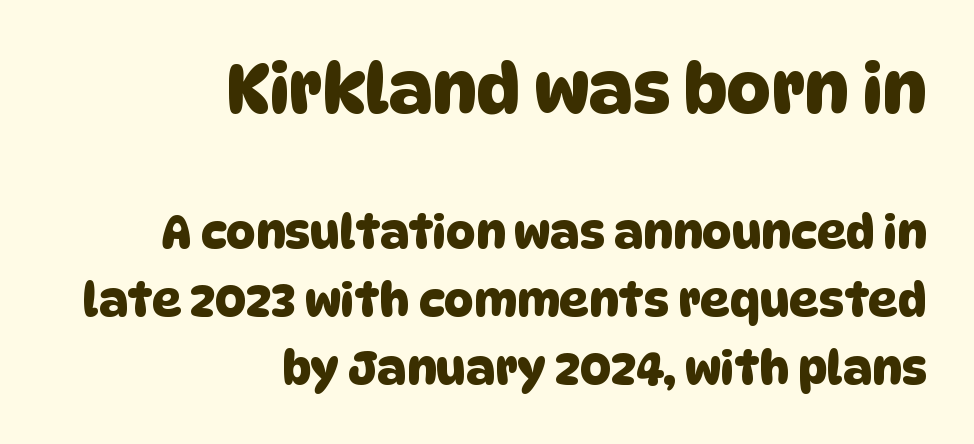
Q: Is the typeface a serif or a sans-serif typeface? A: Sans-serif.
Q: Is the text underlined? A: No.
Q: How is the paragraph aligned? A: Right-aligned.
Q: Is the spacing between letters normal or unusually wide? A: Normal.
Q: Is the spacing between lines tight, normal or loose? A: Normal.
Q: Which block of text is set in a larger size, the first (top) or the second (bottom)? A: The first (top) one.
Q: Width (condensed, normal, or wide)? A: Normal.
Q: Stroke contrast? A: Low.
Q: x-height? A: Large.
Q: Monospaced? A: No.
